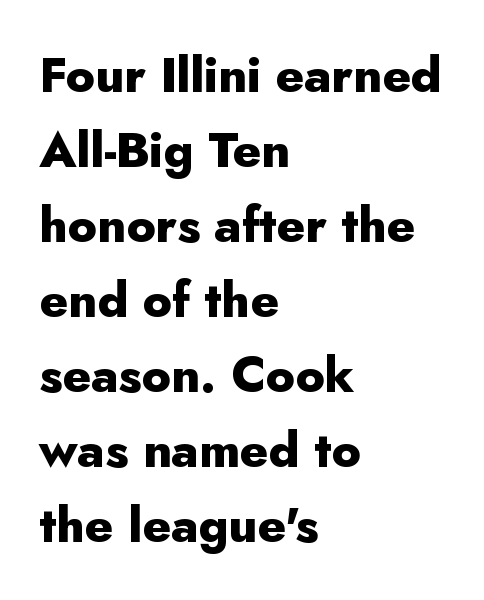
The image shows 49 px heavy sans-serif type, upright; set left-aligned, normal line spacing (1.53x), normal letter spacing, not underlined; low stroke contrast and a small x-height.
